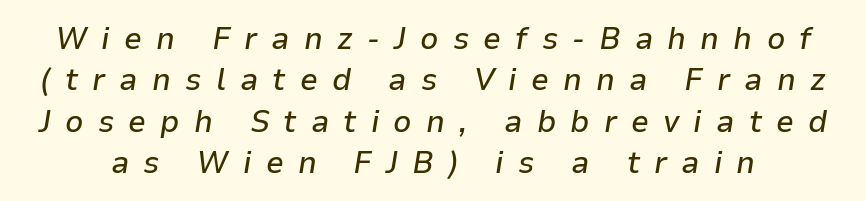
The image shows 32 px text type, italic (leaning right); set normal line spacing (1.29x), unusually wide letter spacing (+0.44 em), not underlined; low stroke contrast and a medium x-height.
